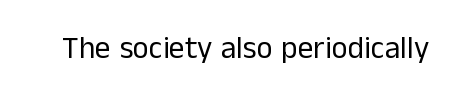
The image shows 31 px regular-weight sans-serif type, upright; set normal letter spacing, not underlined; low stroke contrast and a medium x-height.
